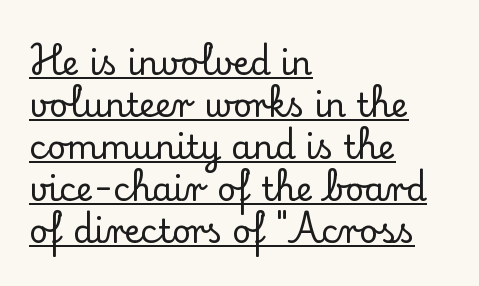
The image shows 33 px serif type, upright; set left-aligned, normal line spacing (1.27x), normal letter spacing, underlined; low stroke contrast and a small x-height.
